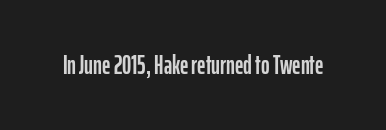
Q: Is the text italic (slanted)? A: No, it is upright.
Q: Is the text underlined? A: No.
Q: Is the spacing between letters normal or unusually wide? A: Normal.
